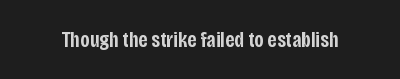
There is no visible air inserted between adjacent glyphs. The characters look somewhat weighty, a semibold short of true bold. Check the space under the baseline: it is left empty. Ascenders rise straight up at ninety degrees.
